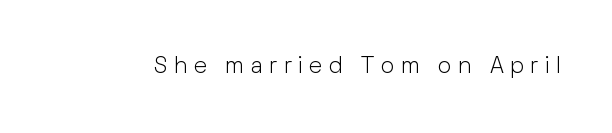
Q: Is the text bold? A: No.
Q: Is the text italic (slanted)? A: No, it is upright.
Q: Is the text underlined? A: No.
Q: Is the spacing between letters normal or unusually wide? A: Unusually wide.
